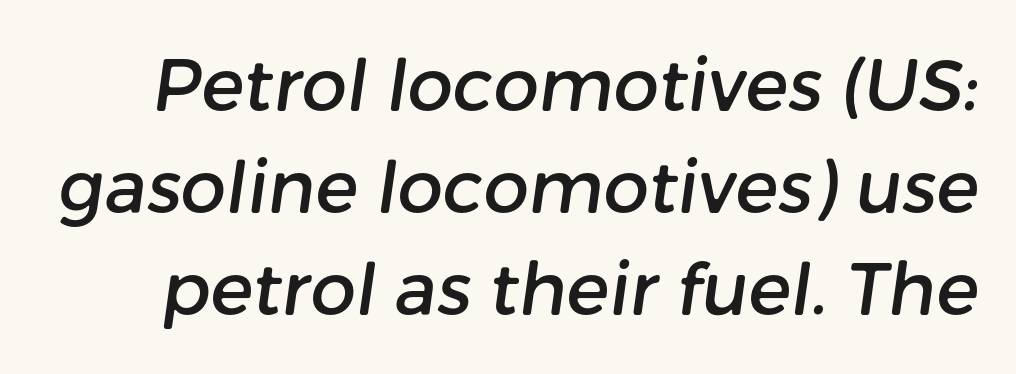
{"serif": "no", "width": "normal", "stroke_contrast": "low", "x_height": "medium", "monospaced": "no", "underline": "no", "line_spacing": "normal", "line_spacing_ratio": 1.42, "letter_spacing": "normal", "letter_spacing_em": 0.0, "glyph_px": 72}
